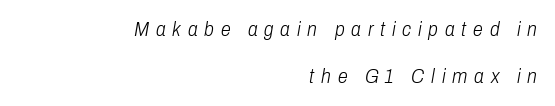
Honestly, the letter spacing is so wide it's the main thing you notice. Plain, unruled lines of type. The face used here has a pronounced slope to its letters. Is the block centered? No — it sits flush against the right margin. Stems and bowls with no extra thickness — not bold. Each new line begins a long way beneath the previous one.
